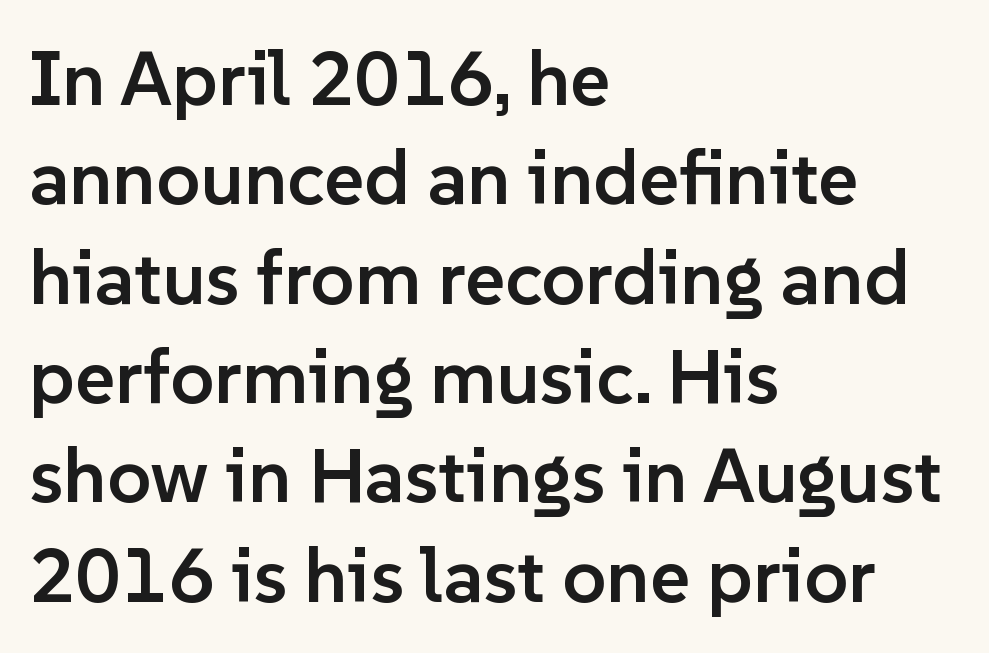
{"serif": "no", "italic": "no", "bold": "semi", "weight": "semibold", "width": "normal", "stroke_contrast": "low", "x_height": "medium", "monospaced": "no", "underline": "no", "align": "left", "line_spacing": "normal", "line_spacing_ratio": 1.29, "letter_spacing": "normal", "letter_spacing_em": 0.0, "glyph_px": 77}
